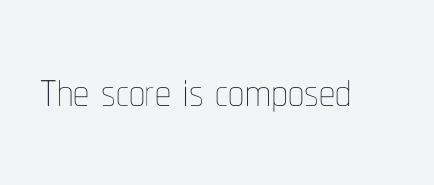
{"italic": "no", "bold": "no", "weight": "thin", "width": "condensed", "stroke_contrast": "low", "x_height": "medium", "monospaced": "no", "underline": "no", "letter_spacing": "normal", "letter_spacing_em": 0.0, "glyph_px": 64}
